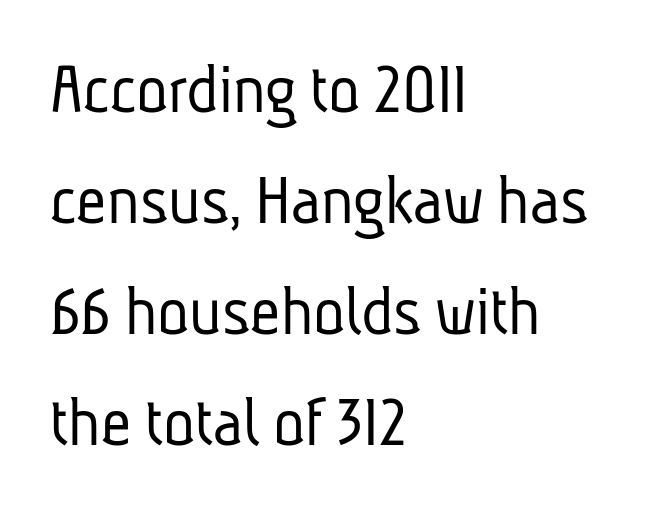
Q: Is the text bold? A: No.
Q: Is the typeface a serif or a sans-serif typeface? A: Sans-serif.
Q: Is the text underlined? A: No.
Q: How is the paragraph aligned? A: Left-aligned.
Q: Is the spacing between letters normal or unusually wide? A: Normal.
Q: Is the spacing between lines tight, normal or loose? A: Normal.
Q: Width (condensed, normal, or wide)? A: Condensed.
Q: Stroke contrast? A: Low.
Q: x-height? A: Medium.
Q: Monospaced? A: No.
